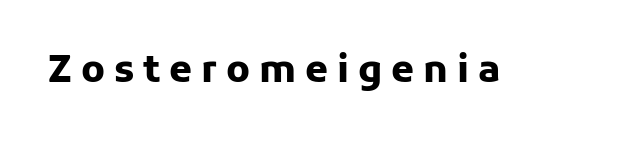
Short note: letters widely spaced. Characters remain perfectly vertical along every line. The designer went with a sans here, leaving each stem footless. Plain, unruled lines of type.
